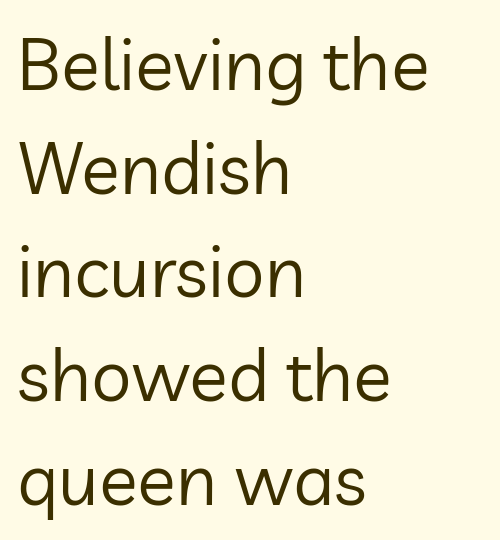
This sample uses an upright cut, with every glyph sitting square on the baseline. The weight tops out at a normal text grade. The passage shown is typed in a proportional face where columns would drift. One glance says typical: line gaps are just what's usual. A sans-serif font was chosen for this passage. Quick note: underline off.
